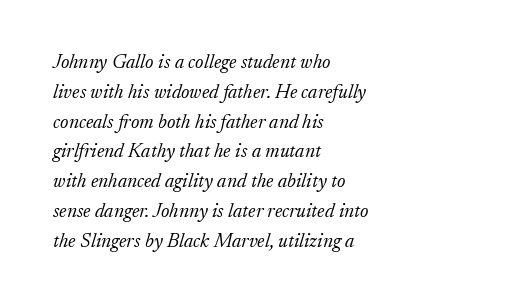
The image shows 20 px text type, italic (leaning right); set left-aligned, normal line spacing (1.49x), normal letter spacing, not underlined.
